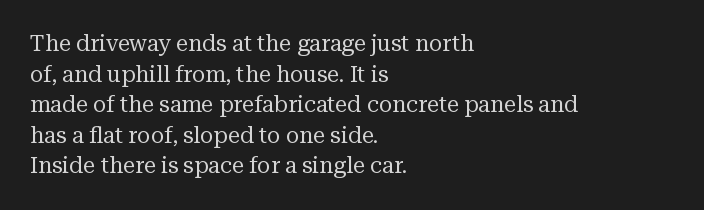
Here the glyphs are tracked normally, forming tight word shapes. This sample keeps an unexceptional amount of space between lines. Every character sits straight up, as roman type does. Each stroke keeps to a modest, everyday thickness or less. This rendering uses left alignment, leaving the right contour irregular. Descenders are the only things crossing below the line.
